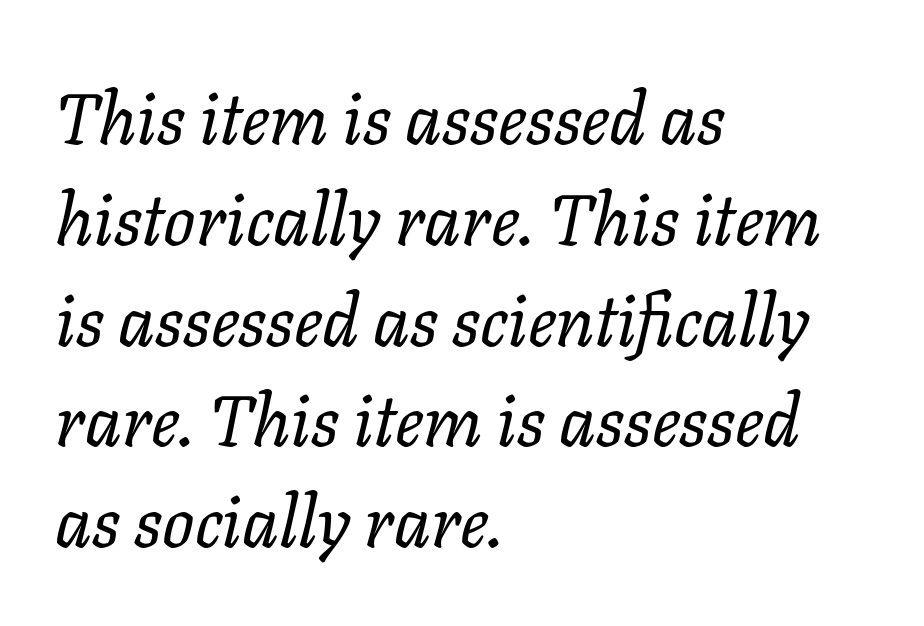
Quick note: interline space is typical. Layout note: lines flush left. Words float on clear page, feet unadorned. The typesetting does not lean heavy: it is not bold. Glyph-to-glyph distance matches everyday printed text. In terms of posture, this sample is oblique.
